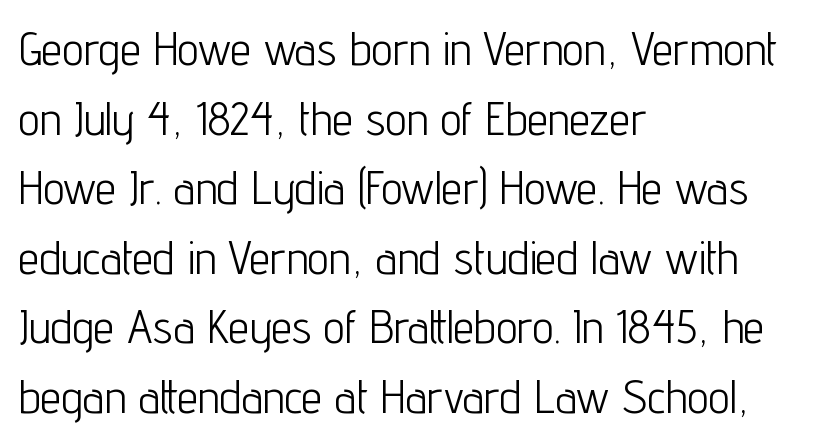
Q: Is the text bold? A: No.
Q: Is the text italic (slanted)? A: No, it is upright.
Q: Is the typeface a serif or a sans-serif typeface? A: Sans-serif.
Q: Is the text underlined? A: No.
Q: How is the paragraph aligned? A: Left-aligned.
Q: Is the spacing between letters normal or unusually wide? A: Normal.
Q: Is the spacing between lines tight, normal or loose? A: Normal.
Q: Width (condensed, normal, or wide)? A: Condensed.
Q: Stroke contrast? A: Low.
Q: x-height? A: Medium.
Q: Monospaced? A: No.
